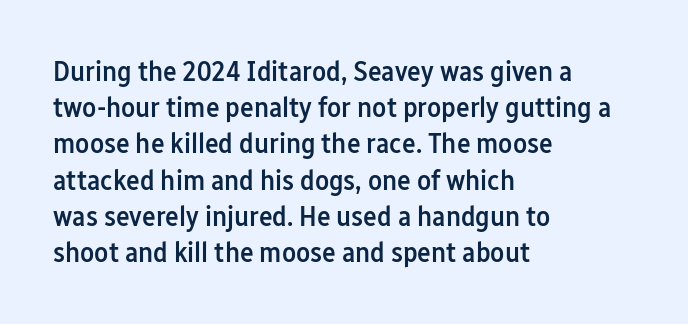
{"serif": "no", "italic": "no", "bold": "semi", "weight": "semibold", "width": "condensed", "stroke_contrast": "low", "x_height": "medium", "monospaced": "no", "underline": "no", "align": "left", "line_spacing": "normal", "line_spacing_ratio": 1.25, "letter_spacing": "normal", "letter_spacing_em": 0.0, "glyph_px": 29}
